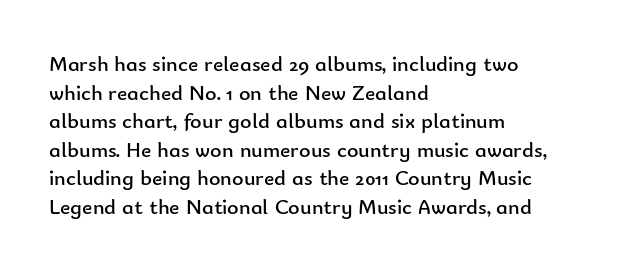
{"italic": "no", "bold": "no", "underline": "no", "align": "left", "line_spacing": "normal", "line_spacing_ratio": 1.3, "letter_spacing": "normal", "letter_spacing_em": 0.0, "glyph_px": 22}
